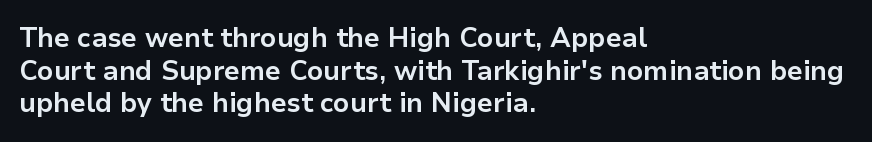
{"italic": "no", "bold": "yes", "underline": "no", "align": "left", "line_spacing_ratio": 1.21, "letter_spacing": "normal", "letter_spacing_em": 0.0, "glyph_px": 27}
